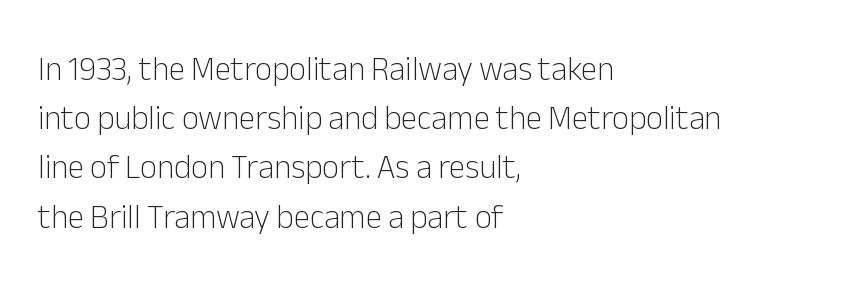
The image shows 33 px light sans-serif type, upright; set left-aligned, normal line spacing (1.49x), normal letter spacing, not underlined; low stroke contrast and a medium x-height.
